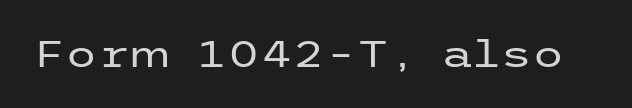
{"serif": "no", "italic": "no", "bold": "no", "weight": "regular", "width": "wide", "stroke_contrast": "low", "x_height": "medium", "underline": "no", "letter_spacing": "normal", "letter_spacing_em": 0.0, "glyph_px": 37}
